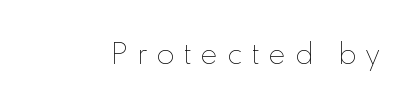
The image shows 26 px text type, upright; set unusually wide letter spacing (+0.36 em), not underlined.
